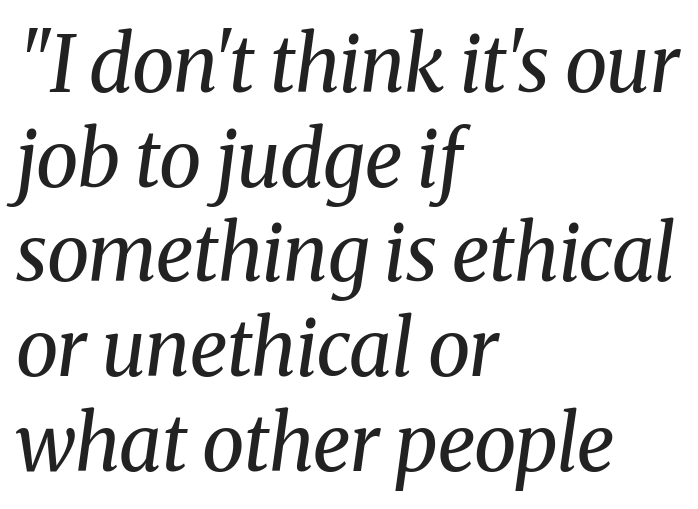
The image shows 77 px regular-weight serif type, italic (leaning right); set left-aligned, line spacing 1.23x, normal letter spacing, not underlined; medium stroke contrast and a medium x-height.
